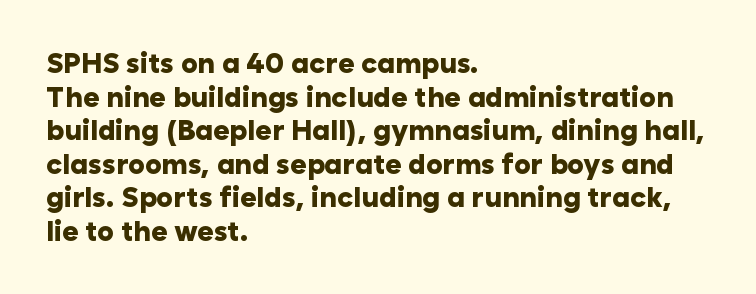
Tall strokes in this sample are plumb rather than angled. The typeface chosen for these lines omits serifs. Proportional: the letters do not fall into vertical columns. Between one letter and the next there's only the usual sliver of space. How heavy is the stroke? Heavy — this is a bold.
